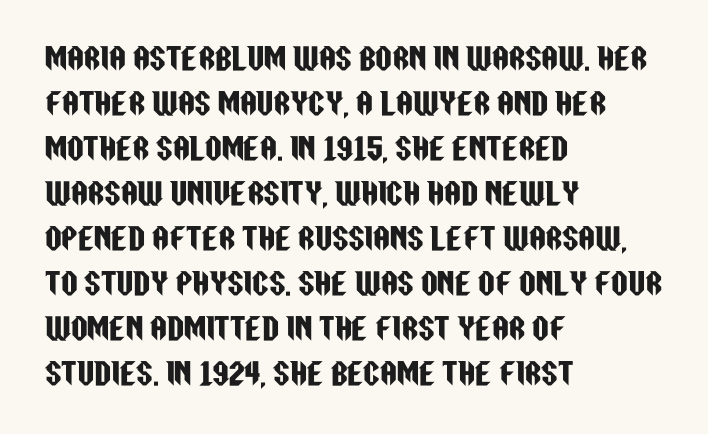
{"serif": "no", "italic": "no", "width": "condensed", "stroke_contrast": "low", "x_height": "large", "monospaced": "no", "underline": "no", "align": "left", "line_spacing": "normal", "line_spacing_ratio": 1.55, "letter_spacing": "normal", "letter_spacing_em": 0.0, "glyph_px": 29}
